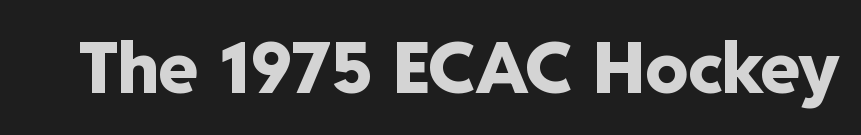
A typesetter would call this proportional, since set widths differ per character. The area under the type is left untouched. Unlike a traditional serif, this face leaves its strokes unadorned. Summary of weight: heavy, a full bold. The letterforms sit shoulder to shoulder at normal distance. Quick note: not italic, upright.
